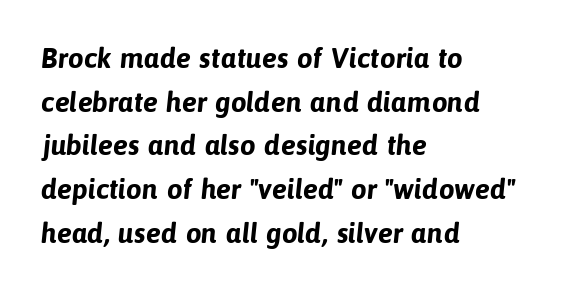
Q: Is the text bold? A: Yes.
Q: Is the typeface a serif or a sans-serif typeface? A: Sans-serif.
Q: Is the text underlined? A: No.
Q: How is the paragraph aligned? A: Left-aligned.
Q: Is the spacing between letters normal or unusually wide? A: Normal.
Q: Is the spacing between lines tight, normal or loose? A: Normal.
Q: Width (condensed, normal, or wide)? A: Normal.
Q: Stroke contrast? A: Low.
Q: x-height? A: Medium.
Q: Monospaced? A: No.
